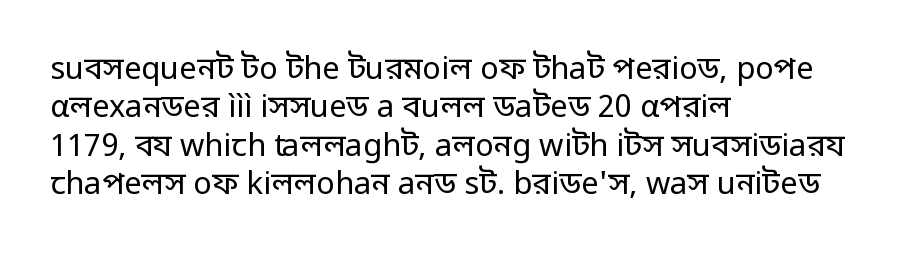
The image shows 31 px regular-weight sans-serif type, upright; set left-aligned, line spacing 1.24x, normal letter spacing, not underlined; low stroke contrast and a medium x-height.
